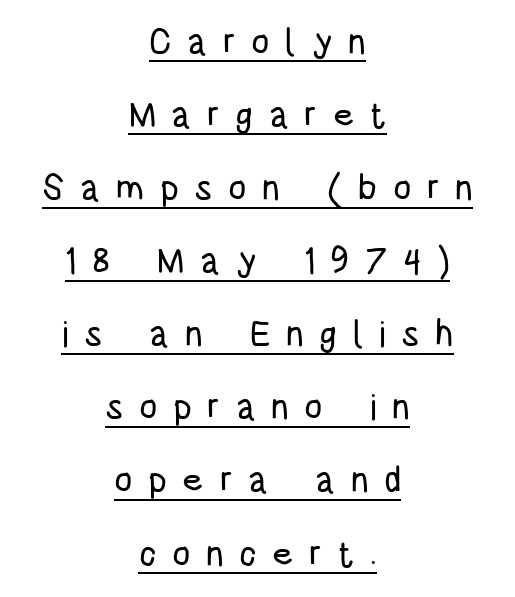
Someone cranked the tracking dial way up on this one. Looks like regular typesetting: each glyph gets only the width it needs. These lines stack symmetrically, like a column narrowing and widening about its center. Somebody hit Ctrl+U on this one — the words are underlined. Style check: upright. What kind of face is this? One without serifs — a sans.
